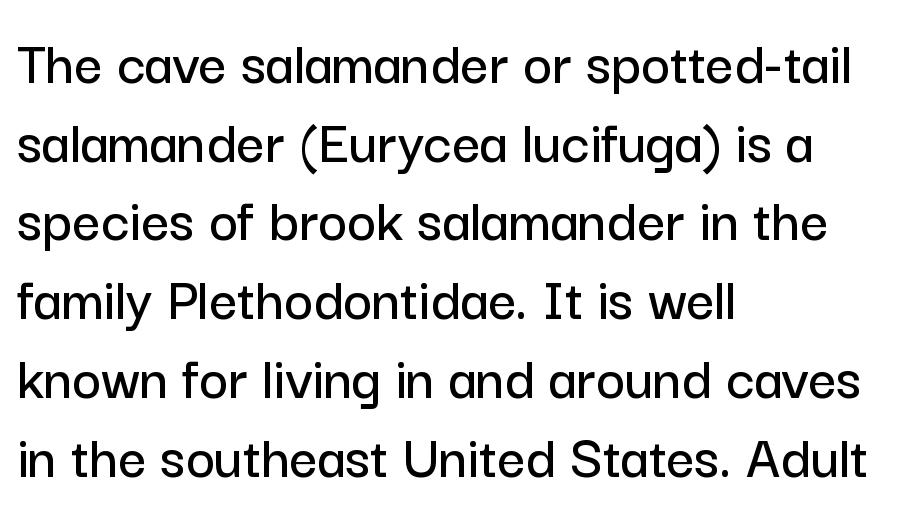
Q: Is the text italic (slanted)? A: No, it is upright.
Q: Is the typeface a serif or a sans-serif typeface? A: Sans-serif.
Q: Is the text underlined? A: No.
Q: How is the paragraph aligned? A: Left-aligned.
Q: Is the spacing between letters normal or unusually wide? A: Normal.
Q: Is the spacing between lines tight, normal or loose? A: Normal.
Q: Width (condensed, normal, or wide)? A: Normal.
Q: Stroke contrast? A: Low.
Q: x-height? A: Medium.
Q: Monospaced? A: No.
